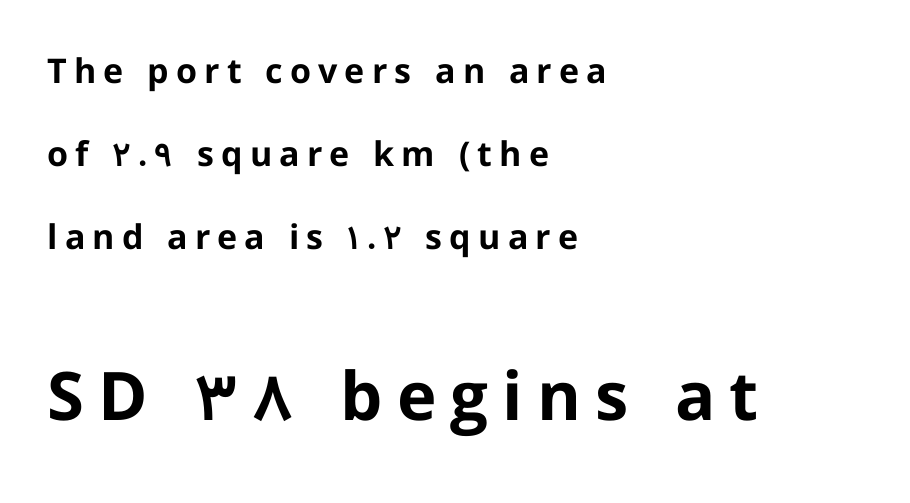
{"serif": "no", "italic": "no", "bold": "yes", "weight": "bold", "width": "normal", "stroke_contrast": "low", "x_height": "medium", "monospaced": "no", "underline": "no", "align": "left", "line_spacing": "loose", "line_spacing_ratio": 2.44, "letter_spacing": "wide", "letter_spacing_em": 0.21, "larger_block": "second", "size_ratio": 1.97, "glyph_px": 67}
